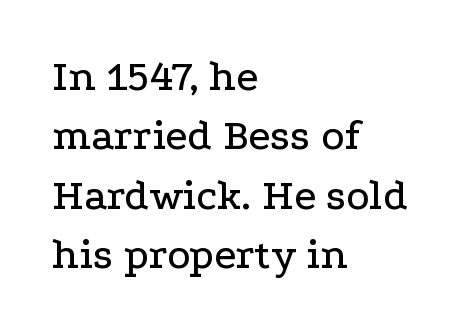
{"serif": "yes", "italic": "no", "width": "wide", "stroke_contrast": "low", "x_height": "medium", "monospaced": "no", "underline": "no", "align": "left", "line_spacing": "normal", "line_spacing_ratio": 1.35, "letter_spacing": "normal", "letter_spacing_em": 0.0, "glyph_px": 44}
